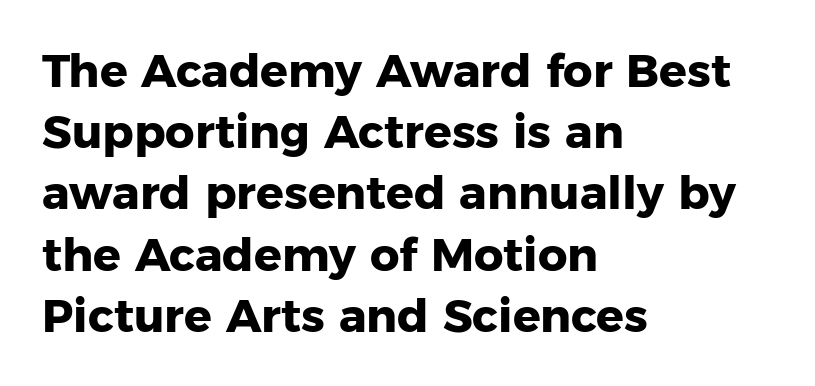
{"serif": "no", "italic": "no", "bold": "yes", "weight": "heavy", "width": "normal", "stroke_contrast": "low", "x_height": "medium", "monospaced": "no", "underline": "no", "align": "left", "line_spacing": "normal", "line_spacing_ratio": 1.33, "letter_spacing": "normal", "letter_spacing_em": 0.0, "glyph_px": 46}
